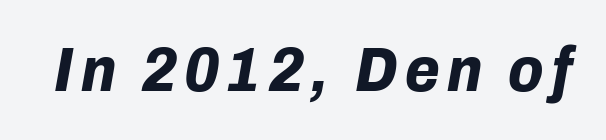
{"italic": "yes", "lean": "right", "slant_degrees": 10, "bold": "yes", "weight": "bold", "width": "normal", "stroke_contrast": "low", "x_height": "medium", "monospaced": "no", "underline": "no", "glyph_px": 63}
